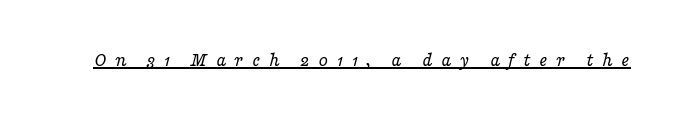
{"italic": "yes", "lean": "right", "slant_degrees": 16, "bold": "no", "underline": "yes", "letter_spacing": "wide", "letter_spacing_em": 0.41, "glyph_px": 20}
